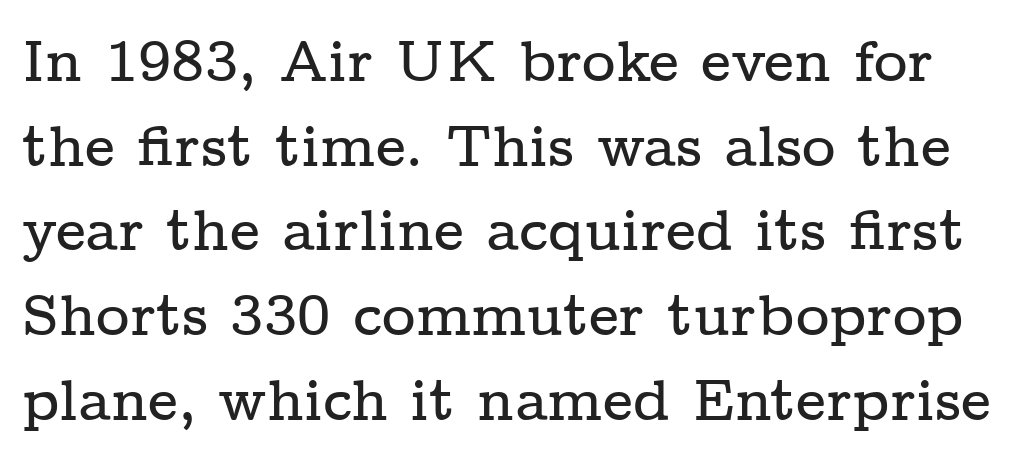
Q: Is the text italic (slanted)? A: No, it is upright.
Q: Is the typeface a serif or a sans-serif typeface? A: Serif.
Q: Is the text underlined? A: No.
Q: Is the spacing between letters normal or unusually wide? A: Normal.
Q: Is the spacing between lines tight, normal or loose? A: Normal.
Q: Width (condensed, normal, or wide)? A: Wide.
Q: Stroke contrast? A: Low.
Q: x-height? A: Medium.
Q: Monospaced? A: No.
